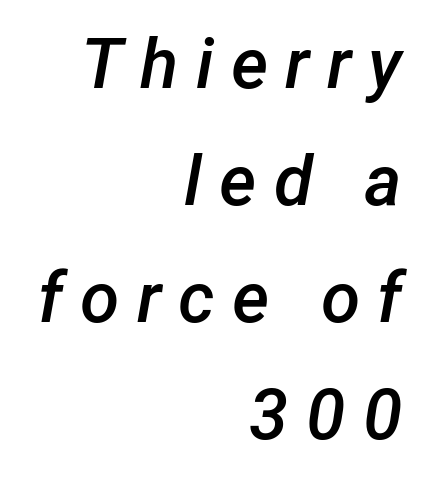
{"italic": "yes", "lean": "right", "slant_degrees": 12, "bold": "semi", "weight": "semibold", "width": "normal", "stroke_contrast": "low", "x_height": "medium", "monospaced": "no", "underline": "no", "align": "right", "line_spacing": "normal", "line_spacing_ratio": 1.65, "letter_spacing": "wide", "letter_spacing_em": 0.24, "glyph_px": 71}
